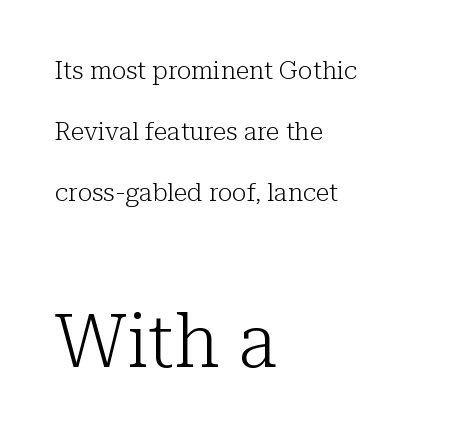
{"serif": "yes", "italic": "no", "bold": "no", "weight": "light", "width": "normal", "stroke_contrast": "low", "x_height": "medium", "monospaced": "no", "underline": "no", "align": "left", "line_spacing": "loose", "line_spacing_ratio": 2.45, "letter_spacing": "normal", "letter_spacing_em": 0.0, "larger_block": "second", "size_ratio": 2.96, "glyph_px": 74}
